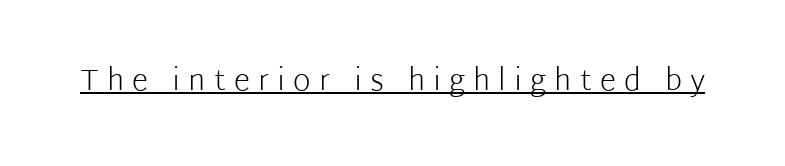
Q: Is the text bold? A: No.
Q: Is the text italic (slanted)? A: No, it is upright.
Q: Is the typeface a serif or a sans-serif typeface? A: Sans-serif.
Q: Is the text underlined? A: Yes.
Q: Is the spacing between letters normal or unusually wide? A: Unusually wide.
Q: Width (condensed, normal, or wide)? A: Normal.
Q: Stroke contrast? A: Low.
Q: x-height? A: Medium.
Q: Monospaced? A: No.
